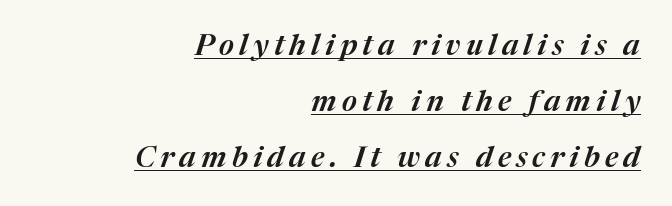
The image shows 29 px text type, italic (leaning right); set right-aligned, loose line spacing (1.93x), underlined; medium stroke contrast and a medium x-height.
